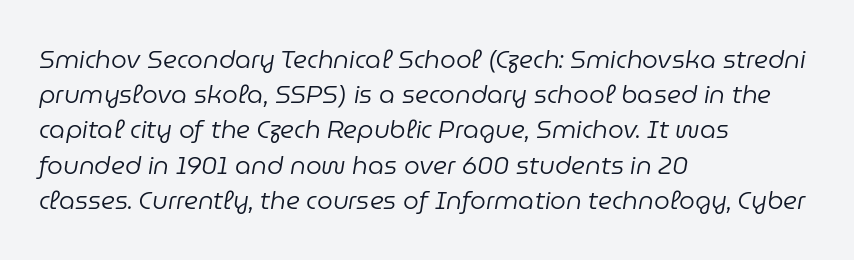
The image shows 25 px text type, italic (leaning right); set left-aligned, normal line spacing (1.41x), normal letter spacing, not underlined.
